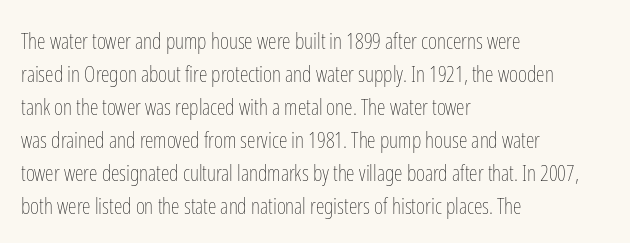
In terms of leading, this rendering sits right in the middle. Quick note: not italic, upright. Stems here are at most as thick as an everyday book face. Letter spacing: default.
